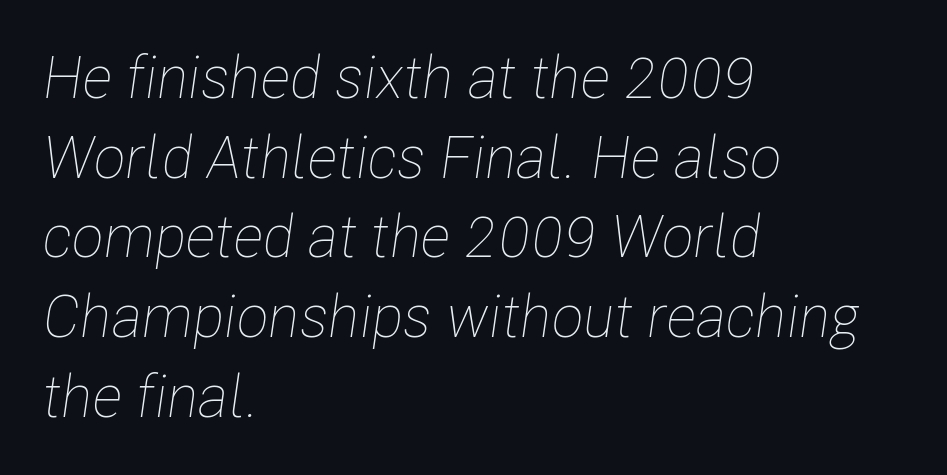
Q: Is the text bold? A: No.
Q: Is the text italic (slanted)? A: Yes, it leans right by about 8 degrees.
Q: Is the text underlined? A: No.
Q: How is the paragraph aligned? A: Left-aligned.
Q: Is the spacing between letters normal or unusually wide? A: Normal.
Q: Is the spacing between lines tight, normal or loose? A: Normal.
Q: Width (condensed, normal, or wide)? A: Condensed.
Q: Stroke contrast? A: Low.
Q: x-height? A: Medium.
Q: Monospaced? A: No.
